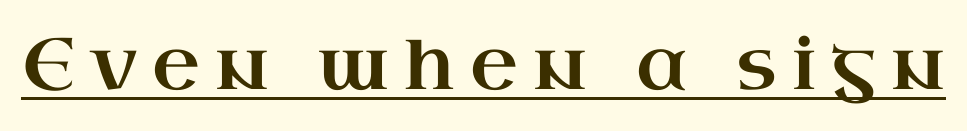
Q: Is the text italic (slanted)? A: No, it is upright.
Q: Is the typeface a serif or a sans-serif typeface? A: Serif.
Q: Is the text underlined? A: Yes.
Q: Is the spacing between letters normal or unusually wide? A: Unusually wide.
Q: Width (condensed, normal, or wide)? A: Wide.
Q: Stroke contrast? A: High.
Q: x-height? A: Small.
Q: Monospaced? A: No.
